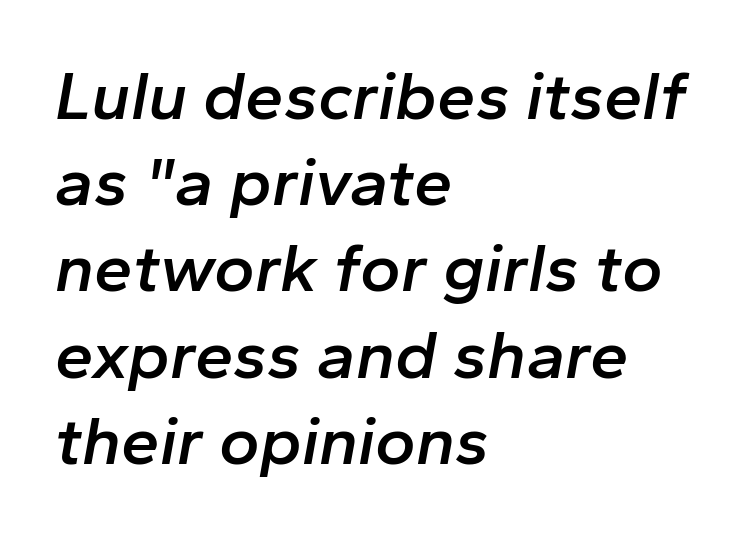
{"italic": "yes", "lean": "right", "slant_degrees": 10, "bold": "semi", "weight": "semibold", "width": "normal", "stroke_contrast": "low", "x_height": "medium", "monospaced": "no", "underline": "no", "align": "left", "line_spacing": "normal", "line_spacing_ratio": 1.25, "letter_spacing": "normal", "letter_spacing_em": 0.0, "glyph_px": 69}
